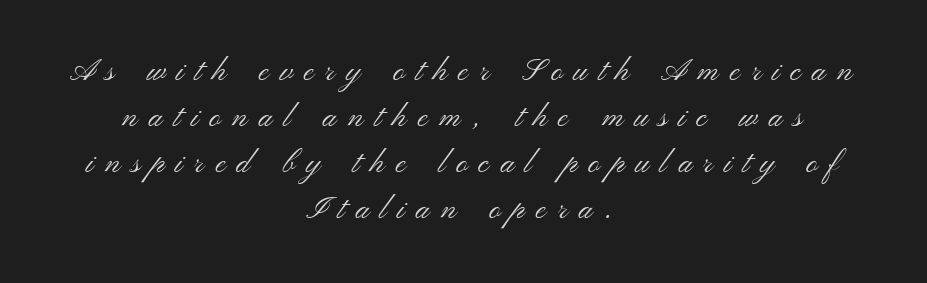
Q: Is the text bold? A: No.
Q: Is the text italic (slanted)? A: Yes.
Q: Is the typeface a serif or a sans-serif typeface? A: Sans-serif.
Q: Is the text underlined? A: No.
Q: How is the paragraph aligned? A: Centered.
Q: Is the spacing between letters normal or unusually wide? A: Unusually wide.
Q: Is the spacing between lines tight, normal or loose? A: Normal.
Q: Width (condensed, normal, or wide)? A: Wide.
Q: Stroke contrast? A: Medium.
Q: x-height? A: Small.
Q: Monospaced? A: No.
